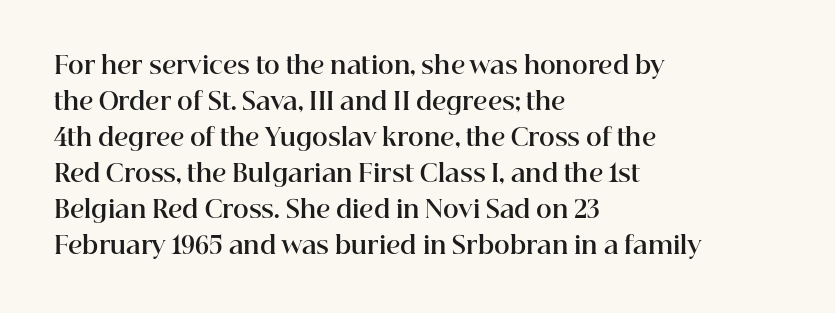
These lines are set flush left with a ragged right edge. Upright lettering throughout. Compared with typical body copy, the letter spacing here is the same. The line-height multiplier appears to be the usual default.
